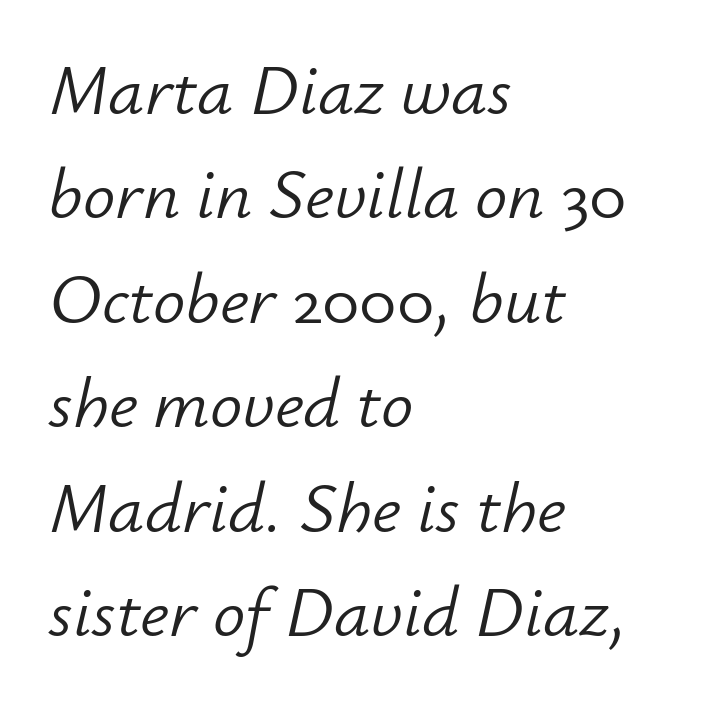
{"italic": "yes", "lean": "right", "slant_degrees": 12, "bold": "no", "weight": "light", "width": "normal", "stroke_contrast": "low", "x_height": "small", "monospaced": "no", "underline": "no", "align": "left", "line_spacing": "normal", "line_spacing_ratio": 1.45, "letter_spacing": "normal", "letter_spacing_em": 0.0, "glyph_px": 72}
